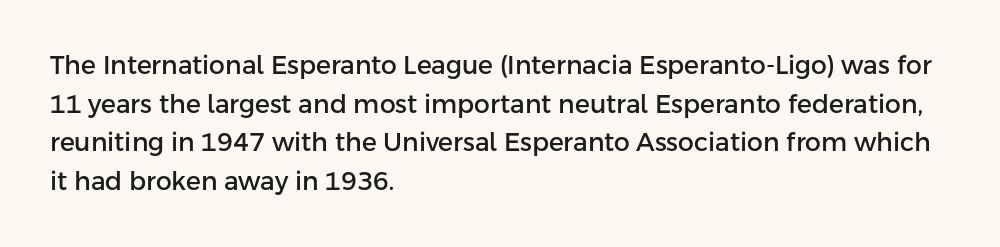
Inter-character spacing is left at the font's built-in metrics. Quick note: underline off. Horizontal alignment here is leftward, the default for most running prose. Posture: vertical. Line spacing here is normal.
